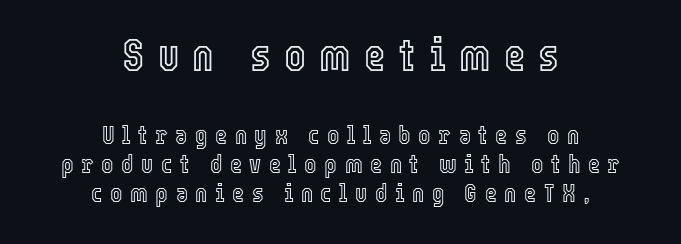
{"italic": "no", "width": "condensed", "x_height": "medium", "monospaced": "no", "underline": "no", "align": "center", "line_spacing": "tight", "line_spacing_ratio": 1.11, "letter_spacing": "wide", "letter_spacing_em": 0.29, "larger_block": "first", "size_ratio": 1.77, "glyph_px": 46}
